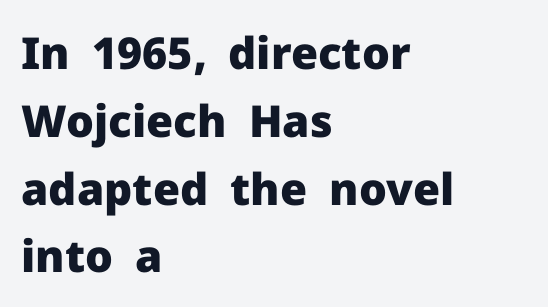
The rendering keeps characters at their native spacing. The passage shown is typeset with a sans-serif family. Stroke thickness is high; the sample reads as a true bold. The space directly below the letters is spotless. The typography opts for an upright posture over an oblique one. Reading down the column, the eye jumps a familiar distance to each next line.
